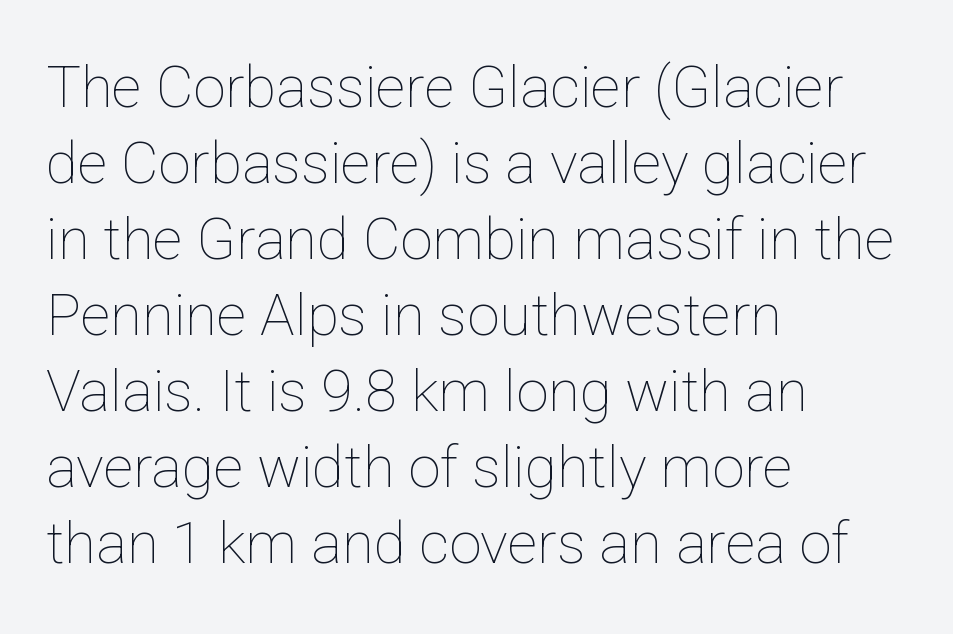
{"italic": "no", "bold": "no", "weight": "thin", "width": "normal", "stroke_contrast": "low", "x_height": "medium", "monospaced": "no", "underline": "no", "align": "left", "line_spacing": "normal", "line_spacing_ratio": 1.31, "letter_spacing": "normal", "letter_spacing_em": 0.0, "glyph_px": 58}
